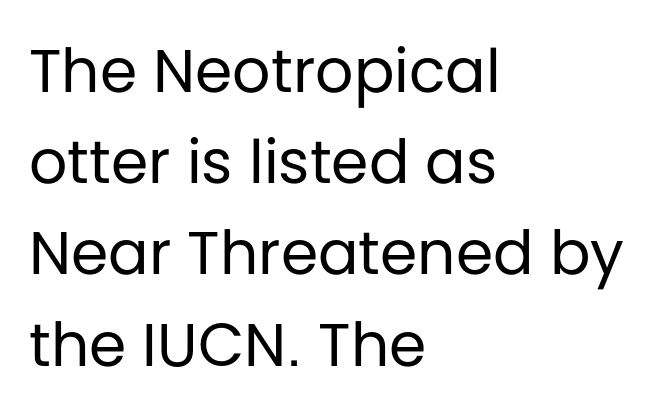
Stroke thickness stays within the range of a standard reading face or lighter. The type family on display is of the sans-serif kind. Caption: multi-line text, flush left, ragged right. A roman cut, with each character standing at attention. These lines are rendered in a variable-pitch font.
